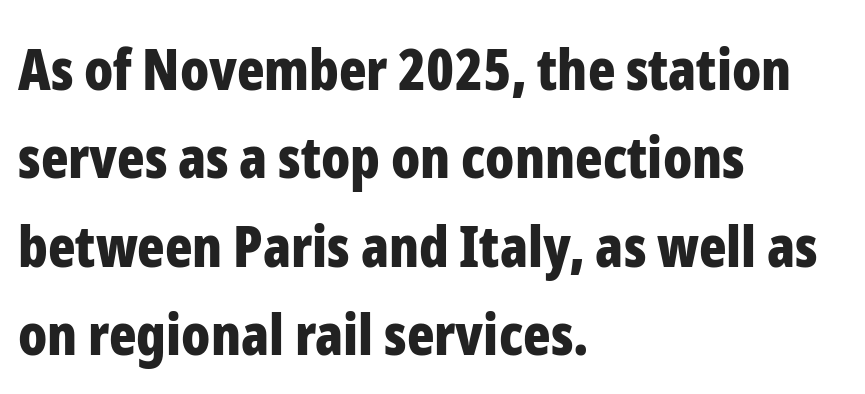
{"serif": "no", "italic": "no", "bold": "yes", "weight": "bold", "width": "condensed", "stroke_contrast": "low", "x_height": "medium", "monospaced": "no", "underline": "no", "align": "left", "line_spacing": "normal", "line_spacing_ratio": 1.55, "letter_spacing": "normal", "letter_spacing_em": 0.0, "glyph_px": 57}
